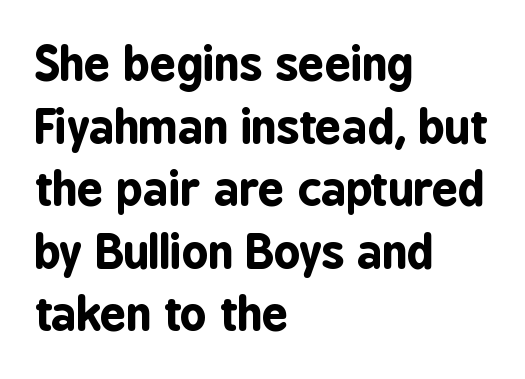
The image shows 46 px bold, condensed sans-serif type, upright; set left-aligned, normal line spacing (1.36x), normal letter spacing, not underlined; low stroke contrast and a medium x-height.
